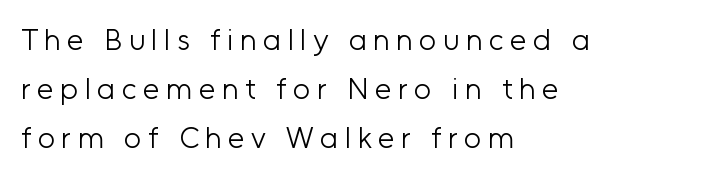
The image shows 30 px light sans-serif type, upright; set left-aligned, normal line spacing (1.63x), unusually wide letter spacing (+0.21 em), not underlined; low stroke contrast and a medium x-height.
